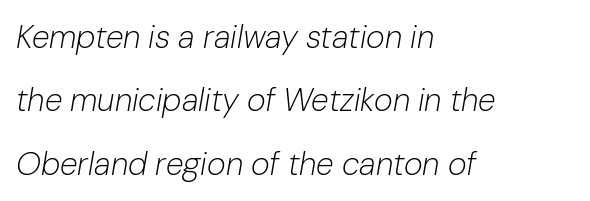
{"italic": "yes", "lean": "right", "slant_degrees": 10, "bold": "no", "weight": "light", "width": "normal", "stroke_contrast": "low", "x_height": "medium", "monospaced": "no", "underline": "no", "align": "left", "line_spacing": "loose", "line_spacing_ratio": 1.98, "letter_spacing": "normal", "letter_spacing_em": 0.0, "glyph_px": 32}
